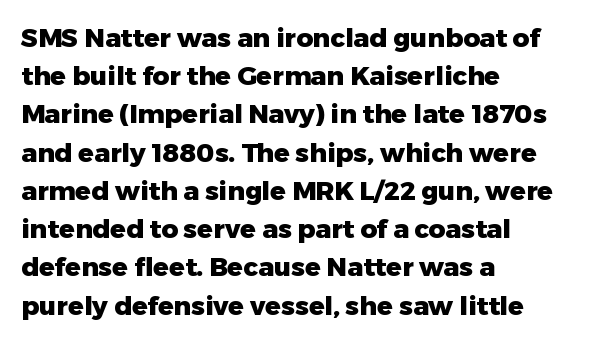
Q: Is the text bold? A: Yes.
Q: Is the text italic (slanted)? A: No, it is upright.
Q: Is the text underlined? A: No.
Q: How is the paragraph aligned? A: Left-aligned.
Q: Is the spacing between letters normal or unusually wide? A: Normal.
Q: Is the spacing between lines tight, normal or loose? A: Normal.
